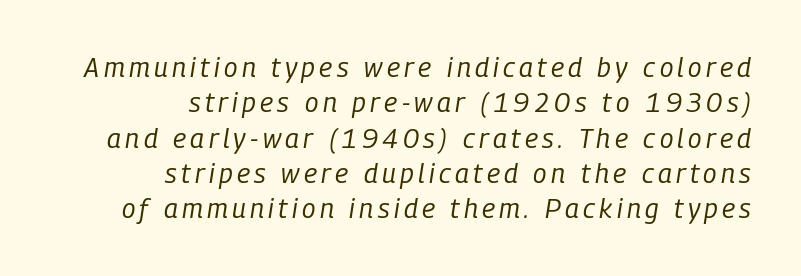
Q: Is the text bold? A: No.
Q: Is the text italic (slanted)? A: Yes, it leans right by about 9 degrees.
Q: Is the text underlined? A: No.
Q: How is the paragraph aligned? A: Right-aligned.
Q: Is the spacing between lines tight, normal or loose? A: Normal.
